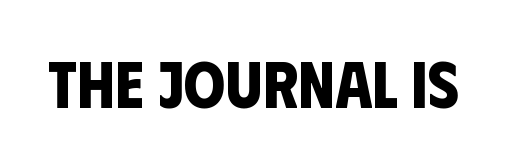
Q: Is the text bold? A: Yes.
Q: Is the typeface a serif or a sans-serif typeface? A: Sans-serif.
Q: Is the text underlined? A: No.
Q: Is the spacing between letters normal or unusually wide? A: Normal.
Q: Width (condensed, normal, or wide)? A: Condensed.
Q: Stroke contrast? A: Low.
Q: x-height? A: Large.
Q: Monospaced? A: No.
